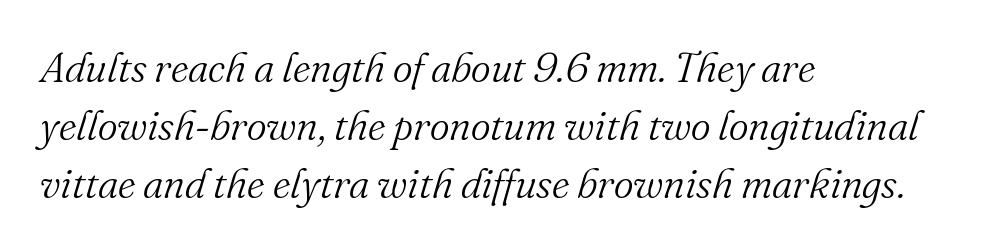
Italic: yes, the glyphs are oblique. Look at the tracking — it's just the regular setting, nothing added. Alignment: flush left. Spacing verdict: proportional, widths tailored to each character. Descenders are the only things crossing below the line.
